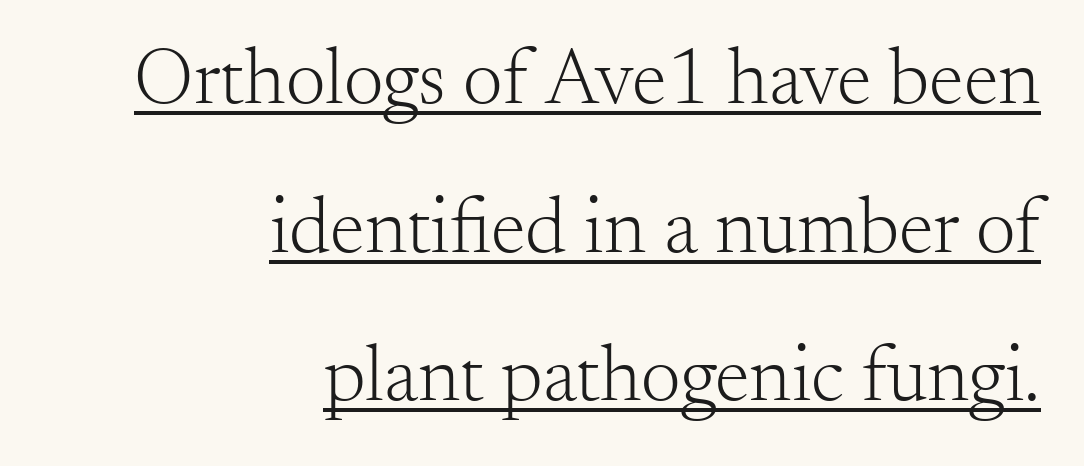
Q: Is the text bold? A: No.
Q: Is the text italic (slanted)? A: No, it is upright.
Q: Is the typeface a serif or a sans-serif typeface? A: Serif.
Q: Is the text underlined? A: Yes.
Q: How is the paragraph aligned? A: Right-aligned.
Q: Is the spacing between letters normal or unusually wide? A: Normal.
Q: Width (condensed, normal, or wide)? A: Normal.
Q: Stroke contrast? A: Medium.
Q: x-height? A: Small.
Q: Monospaced? A: No.
